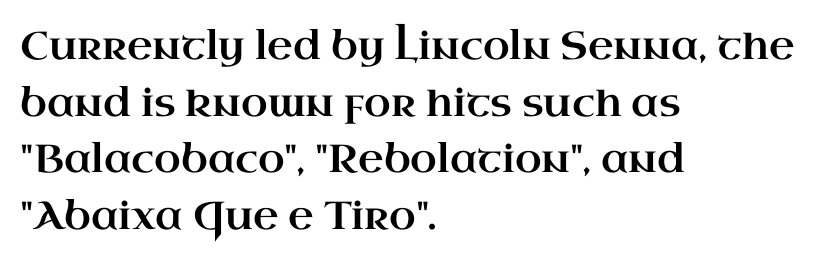
The image shows 39 px wide serif type, upright; set left-aligned, normal line spacing (1.45x), normal letter spacing, not underlined; high stroke contrast and a small x-height.
